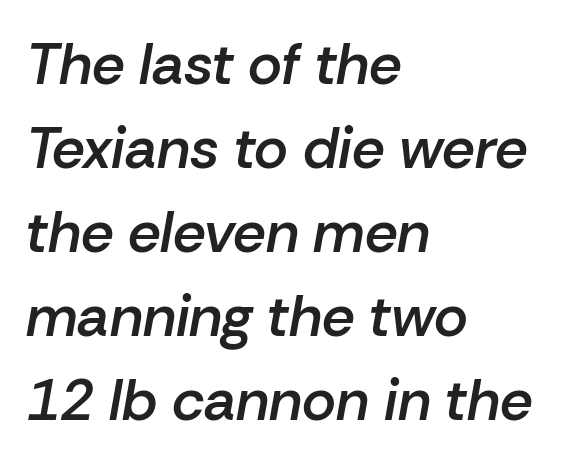
The image shows 58 px semibold type, italic (leaning right); set left-aligned, normal line spacing (1.45x), normal letter spacing, not underlined; low stroke contrast and a medium x-height.
